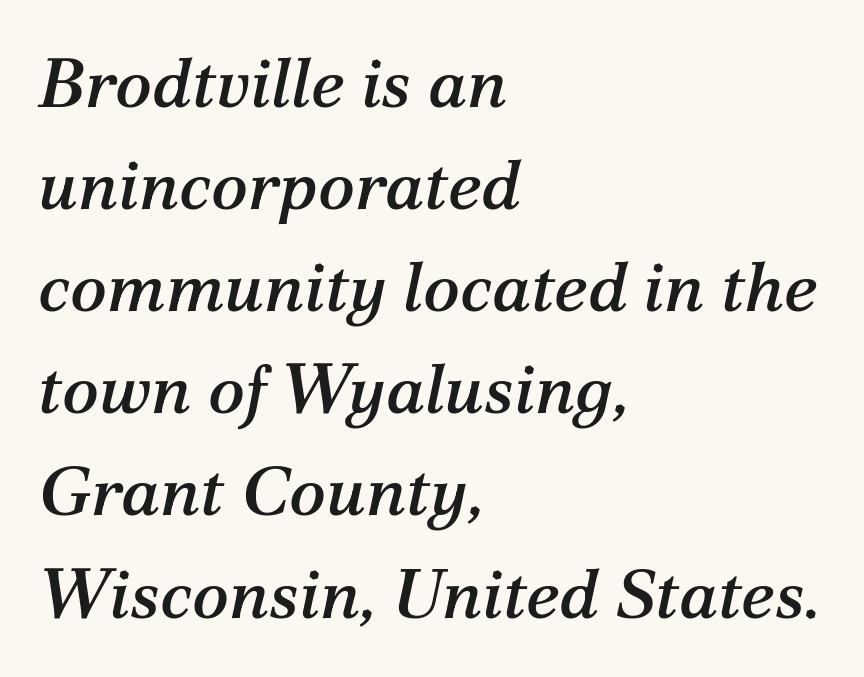
The ragged edge is on the right, which tells us the setting is flush left. Proportional: the letters do not fall into vertical columns. Rule under the text: the space is simply empty. The vertical gap from one line to the next is medium. Rendered with sloped, italic letterforms.
